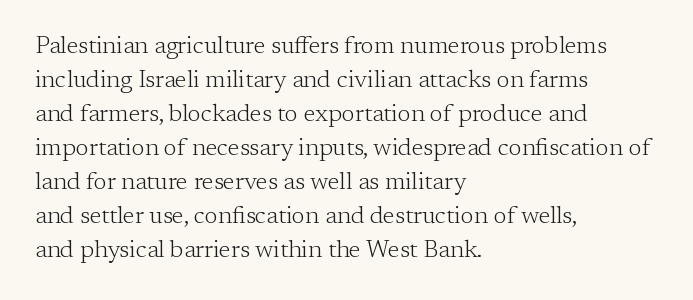
Just letters on the line, the space beneath them empty. The lines sit at an ordinary, default distance from one another. Reading down the block, your eye returns to a fixed left position each line. Think standard paragraph weight, or any step lighter than that.
